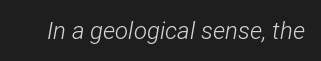
Q: Is the text bold? A: No.
Q: Is the text italic (slanted)? A: Yes, it leans right by about 12 degrees.
Q: Is the text underlined? A: No.
Q: Is the spacing between letters normal or unusually wide? A: Normal.
